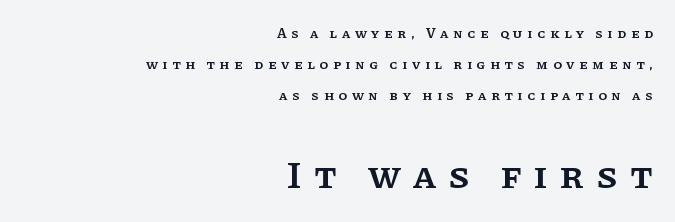
Q: Is the text bold? A: Semi-bold.
Q: Is the text italic (slanted)? A: No, it is upright.
Q: Is the typeface a serif or a sans-serif typeface? A: Serif.
Q: Is the text underlined? A: No.
Q: How is the paragraph aligned? A: Right-aligned.
Q: Is the spacing between letters normal or unusually wide? A: Unusually wide.
Q: Is the spacing between lines tight, normal or loose? A: Loose.
Q: Which block of text is set in a larger size, the first (top) or the second (bottom)? A: The second (bottom) one.
Q: Width (condensed, normal, or wide)? A: Normal.
Q: Stroke contrast? A: Low.
Q: x-height? A: Large.
Q: Monospaced? A: No.
